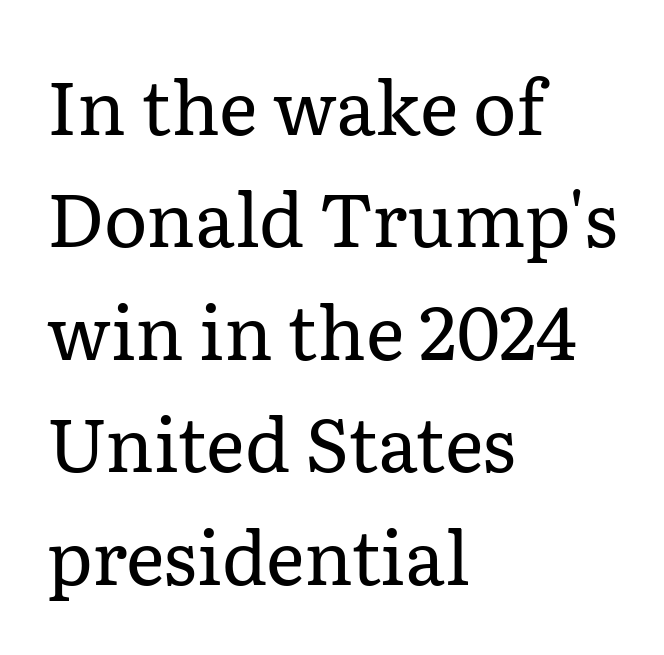
{"serif": "yes", "italic": "no", "bold": "no", "weight": "regular", "width": "normal", "stroke_contrast": "low", "x_height": "medium", "monospaced": "no", "underline": "no", "align": "left", "line_spacing": "normal", "line_spacing_ratio": 1.52, "letter_spacing": "normal", "letter_spacing_em": 0.0, "glyph_px": 74}
